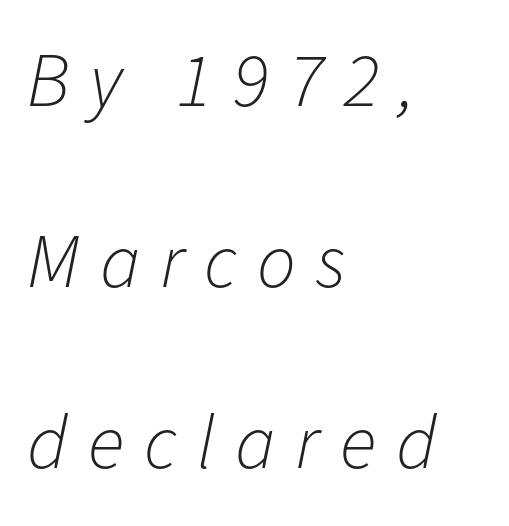
{"italic": "yes", "lean": "right", "slant_degrees": 11, "bold": "no", "weight": "light", "width": "normal", "stroke_contrast": "low", "x_height": "medium", "monospaced": "no", "underline": "no", "align": "left", "line_spacing": "loose", "line_spacing_ratio": 2.35, "letter_spacing": "wide", "letter_spacing_em": 0.26, "glyph_px": 77}
